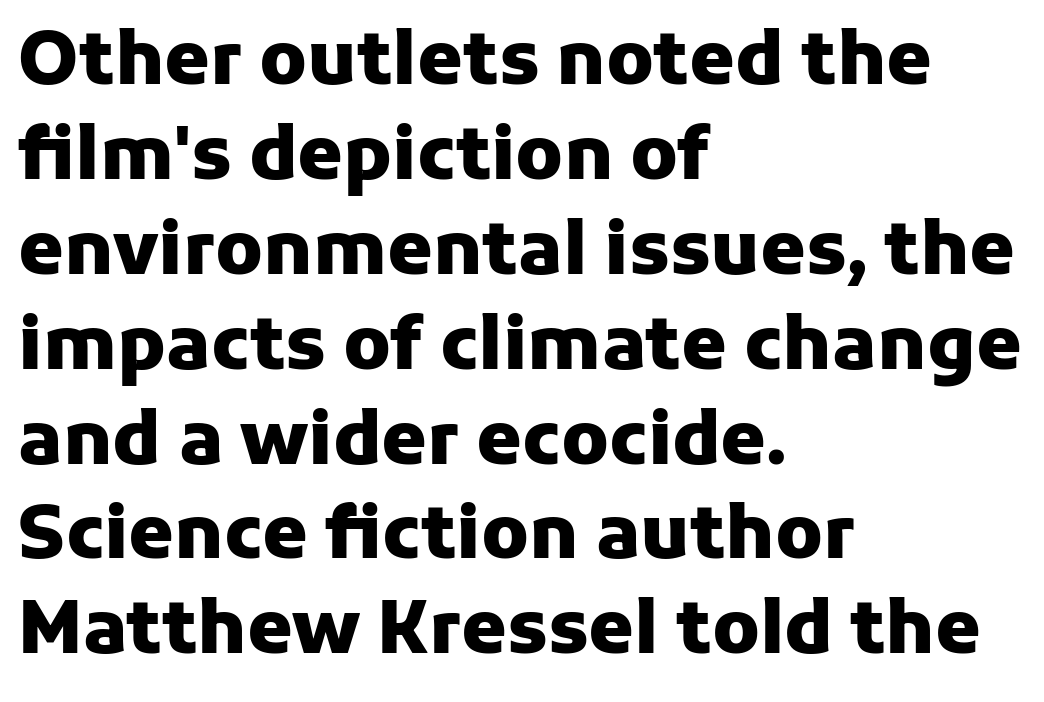
Q: Is the text bold? A: Yes.
Q: Is the text italic (slanted)? A: No, it is upright.
Q: Is the typeface a serif or a sans-serif typeface? A: Sans-serif.
Q: Is the text underlined? A: No.
Q: How is the paragraph aligned? A: Left-aligned.
Q: Is the spacing between letters normal or unusually wide? A: Normal.
Q: Is the spacing between lines tight, normal or loose? A: Normal.
Q: Width (condensed, normal, or wide)? A: Normal.
Q: Stroke contrast? A: Low.
Q: x-height? A: Medium.
Q: Monospaced? A: No.
